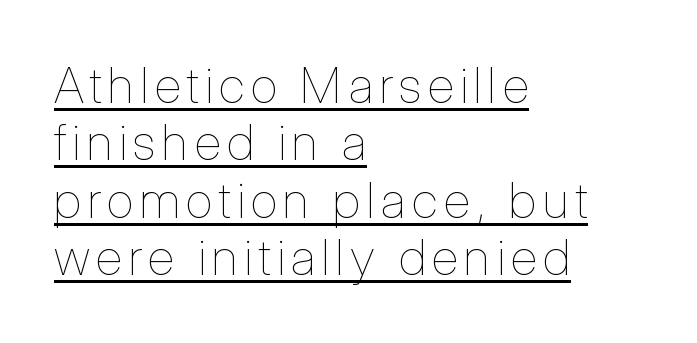
The image shows 50 px thin, condensed type, upright; set left-aligned, tight line spacing (1.15x), underlined; low stroke contrast and a medium x-height.
